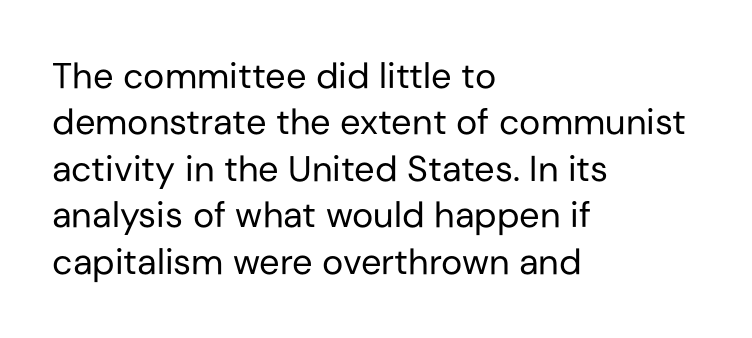
The image shows 36 px regular-weight sans-serif type, upright; set left-aligned, normal line spacing (1.29x), normal letter spacing, not underlined; low stroke contrast and a medium x-height.
